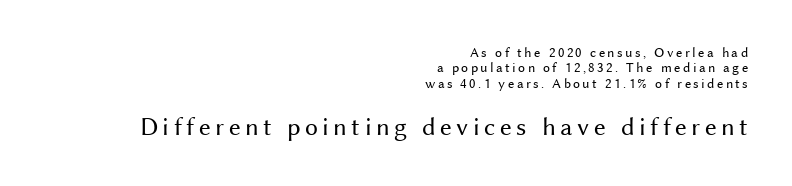
Q: Is the text bold? A: No.
Q: Is the text italic (slanted)? A: No, it is upright.
Q: Is the text underlined? A: No.
Q: How is the paragraph aligned? A: Right-aligned.
Q: Is the spacing between lines tight, normal or loose? A: Tight.
Q: Which block of text is set in a larger size, the first (top) or the second (bottom)? A: The second (bottom) one.
